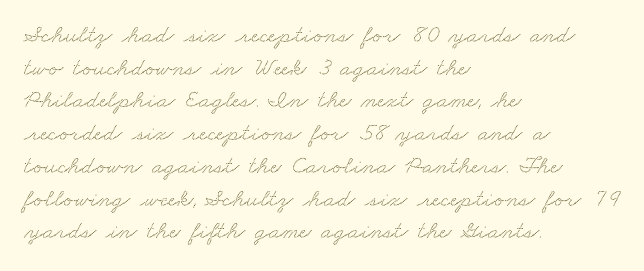
Letters rest on an invisible, unmarked baseline. How would I describe the line gaps? Plain and ordinary. The setting favours the left margin, as ordinary paragraphs usually do. Tracking value appears to be zero — textbook default spacing.
